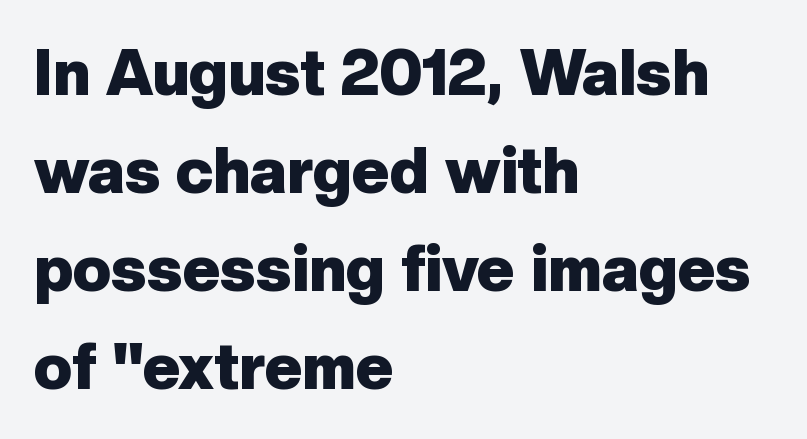
Students, note that the glyphs here touch the page at normal intervals. Notice how the stems are strictly vertical — no italics here. The rendering shows plain stroke endings on the letterforms — a sans-serif design. Casual observation: everything's shoved over to the left. Rows of type keep a routine distance in the vertical direction. Plenty of ink on the page — the face is bold.
